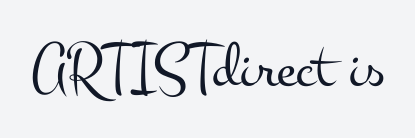
Q: Is the text bold? A: No.
Q: Is the text italic (slanted)? A: Yes.
Q: Is the typeface a serif or a sans-serif typeface? A: Serif.
Q: Is the text underlined? A: No.
Q: Is the spacing between letters normal or unusually wide? A: Normal.
Q: Width (condensed, normal, or wide)? A: Wide.
Q: Stroke contrast? A: Medium.
Q: x-height? A: Small.
Q: Monospaced? A: No.
